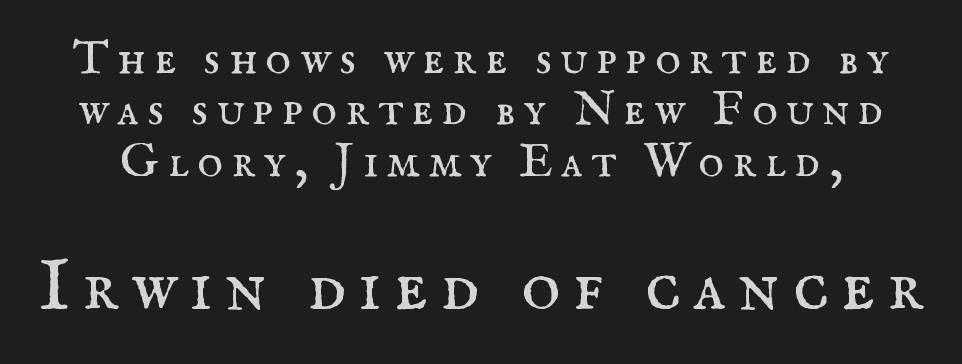
The image shows 74 px regular-weight serif type, upright; set tight line spacing (1.05x), not underlined; the second (bottom) block is 1.51x larger; medium stroke contrast and a small x-height.
